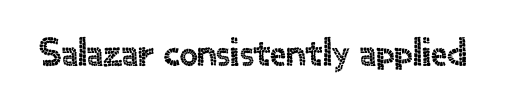
Q: Is the text italic (slanted)? A: No, it is upright.
Q: Is the typeface a serif or a sans-serif typeface? A: Sans-serif.
Q: Is the text underlined? A: No.
Q: Is the spacing between letters normal or unusually wide? A: Normal.
Q: Width (condensed, normal, or wide)? A: Normal.
Q: x-height? A: Small.
Q: Monospaced? A: No.
